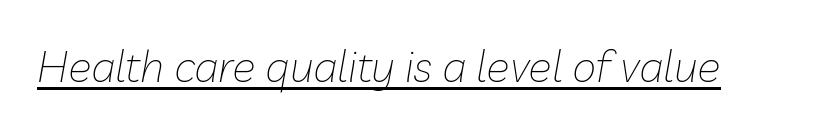
The image shows 44 px thin type, italic (leaning right); set normal letter spacing, underlined; low stroke contrast and a medium x-height.
